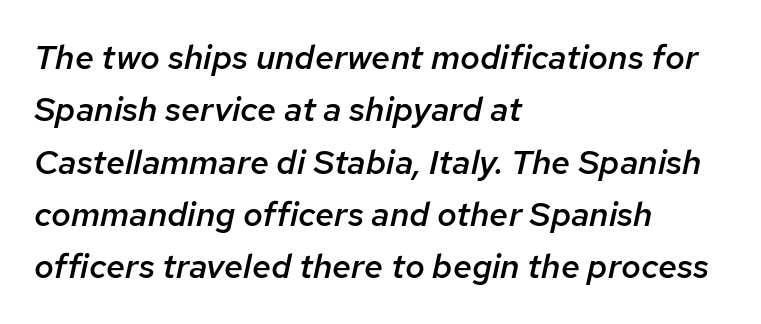
The image shows 34 px semibold type, italic (leaning right); set left-aligned, normal line spacing (1.54x), normal letter spacing, not underlined; low stroke contrast and a medium x-height.
